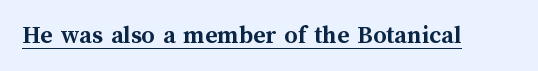
Q: Is the text bold? A: Yes.
Q: Is the text italic (slanted)? A: No, it is upright.
Q: Is the text underlined? A: Yes.
Q: Is the spacing between letters normal or unusually wide? A: Normal.
